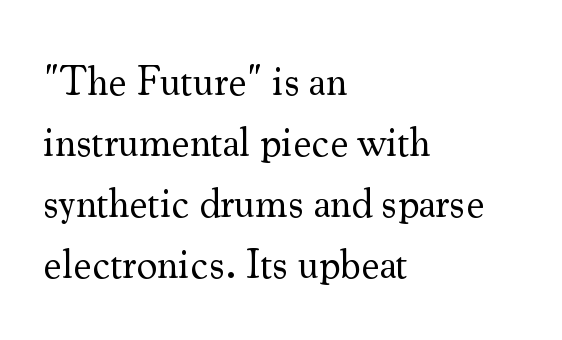
Check under the words: just untouched page. Between one letter and the next there's only the usual sliver of space. The rows are spaced the way most documents space them. No heavy texture on the line: the type isn't bold. The typeface chosen for these lines features serifs. A typesetter would mark this as roman, not italic.
